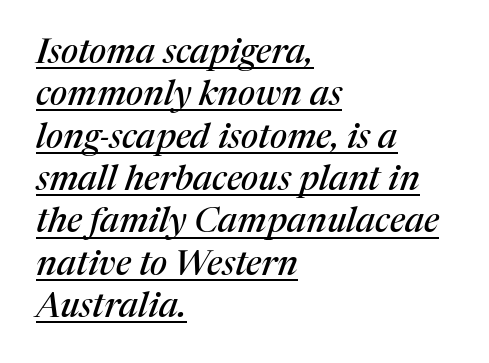
The ragged edge is on the right, which tells us the setting is flush left. Decoration check: the copy is underlined. The glyphs in this specimen are seriffed. What stands out about the letter spacing? Nothing — it is the standard amount. Compared with ordinary roman type, these characters are visibly tilted.
